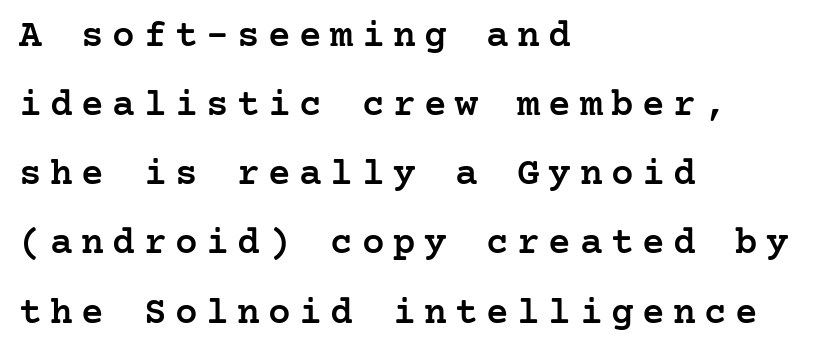
The image shows 38 px semibold serif type, upright; set left-aligned, line spacing 1.82x, unusually wide letter spacing (+0.22 em), not underlined; low stroke contrast and a medium x-height.
